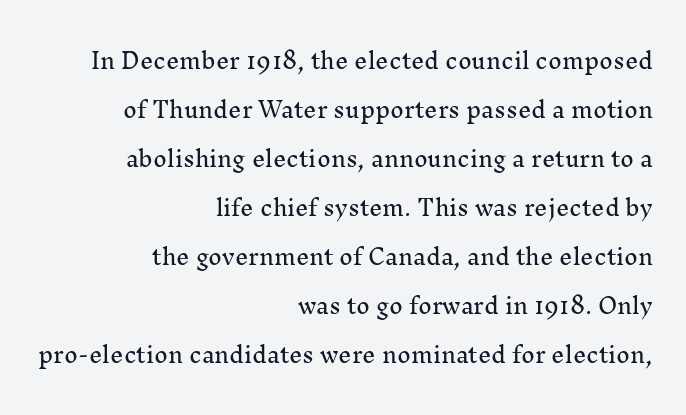
Q: Is the text italic (slanted)? A: No, it is upright.
Q: Is the text underlined? A: No.
Q: How is the paragraph aligned? A: Right-aligned.
Q: Is the spacing between letters normal or unusually wide? A: Normal.
Q: Is the spacing between lines tight, normal or loose? A: Loose.
